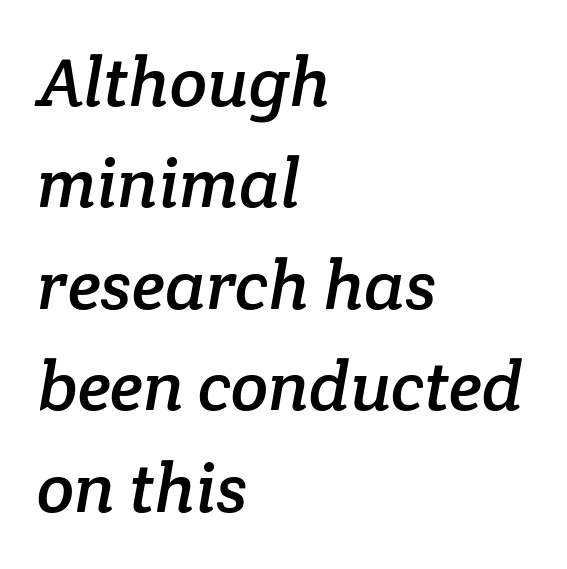
{"serif": "yes", "width": "normal", "stroke_contrast": "low", "x_height": "medium", "monospaced": "no", "underline": "no", "align": "left", "line_spacing": "normal", "line_spacing_ratio": 1.47, "letter_spacing": "normal", "letter_spacing_em": 0.0, "glyph_px": 69}
